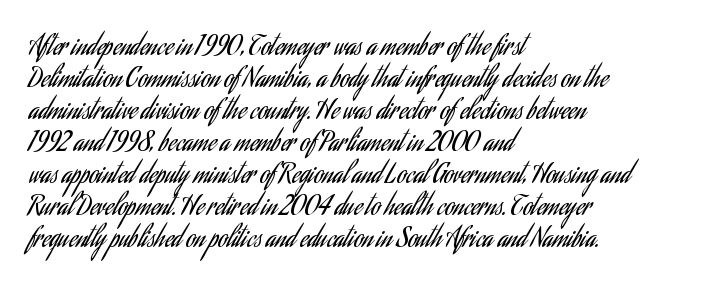
The image shows 26 px text type; set left-aligned, line spacing 1.23x, normal letter spacing, not underlined.
